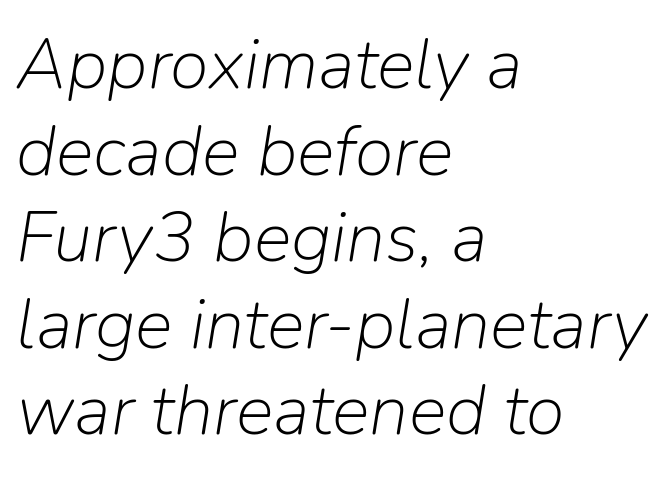
Q: Is the text bold? A: No.
Q: Is the text italic (slanted)? A: Yes, it leans right by about 9 degrees.
Q: Is the text underlined? A: No.
Q: How is the paragraph aligned? A: Left-aligned.
Q: Is the spacing between letters normal or unusually wide? A: Normal.
Q: Width (condensed, normal, or wide)? A: Normal.
Q: Stroke contrast? A: Low.
Q: x-height? A: Medium.
Q: Monospaced? A: No.
